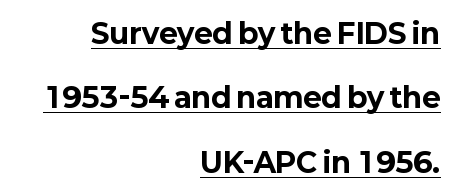
The typesetting leans heavy: a genuine bold. The typesetter chose a ragged-left arrangement here. Posture: vertical. Typographically, this falls in the sans-serif category. Think of a printed novel: that variable character pitch is what you see here.
